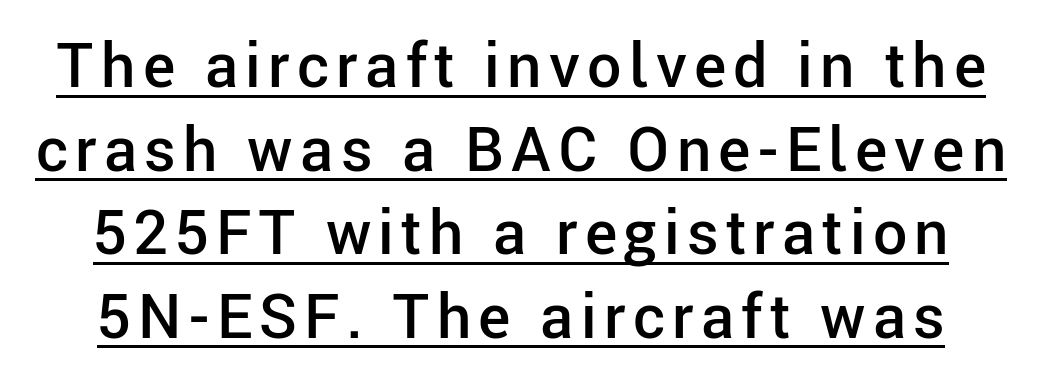
{"serif": "no", "italic": "no", "bold": "semi", "weight": "semibold", "width": "normal", "stroke_contrast": "low", "x_height": "medium", "monospaced": "no", "underline": "yes", "line_spacing": "normal", "line_spacing_ratio": 1.37, "glyph_px": 61}
